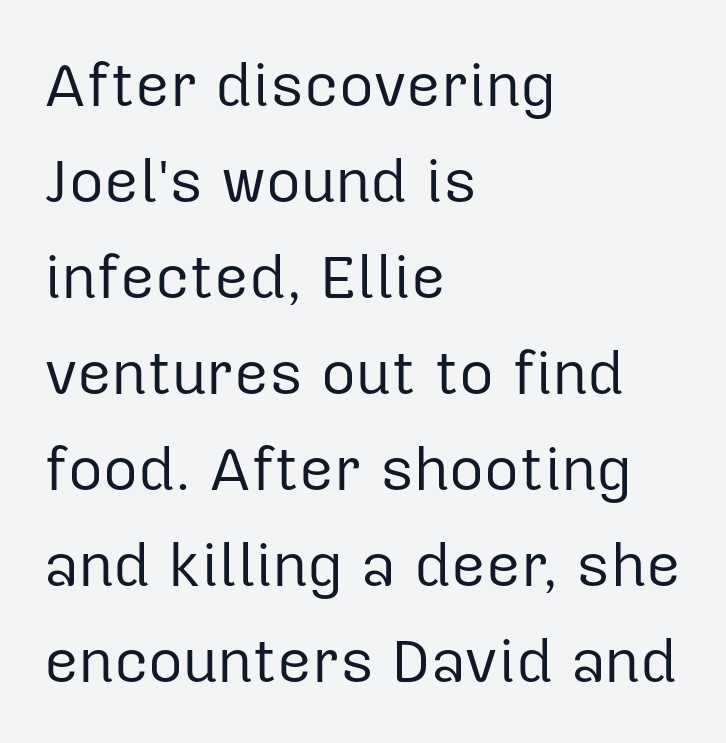
Posture: upright roman. Nobody touched the tracking dial on this one. Clear beneath every line of the passage. Weight class: somewhere from thin through regular. The glyphs in this specimen are sans serif. Normally led — the rows are evenly, conventionally spaced.
